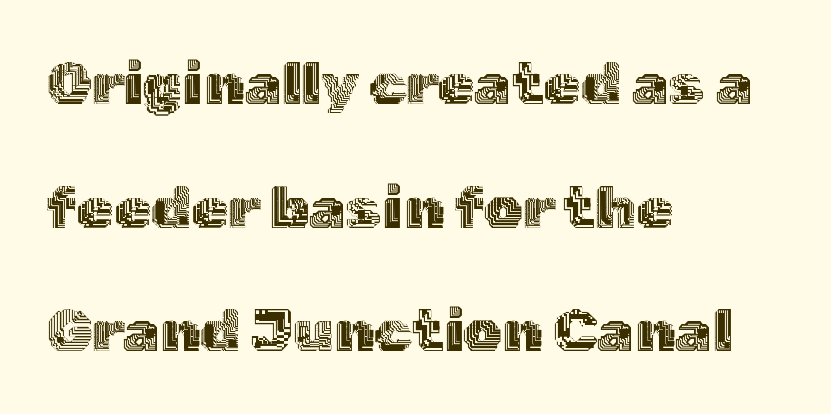
Leftover space on each line is placed entirely after the last word. Rendered with straight, roman letterforms. Descenders are the only things crossing below the line. Note the varied advance widths — an 'i' is clearly narrower than an 'm'.
